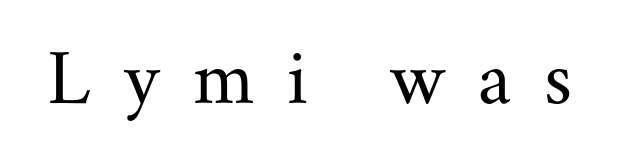
The image shows 79 px regular-weight serif type, upright; set unusually wide letter spacing (+0.42 em), not underlined; medium stroke contrast and a small x-height.
